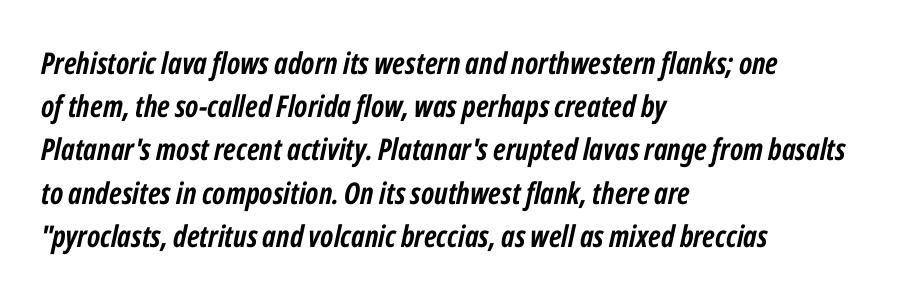
{"italic": "yes", "lean": "right", "slant_degrees": 12, "bold": "yes", "weight": "semibold", "width": "condensed", "stroke_contrast": "low", "x_height": "medium", "monospaced": "no", "underline": "no", "align": "left", "line_spacing": "normal", "line_spacing_ratio": 1.44, "letter_spacing": "normal", "letter_spacing_em": 0.0, "glyph_px": 30}
